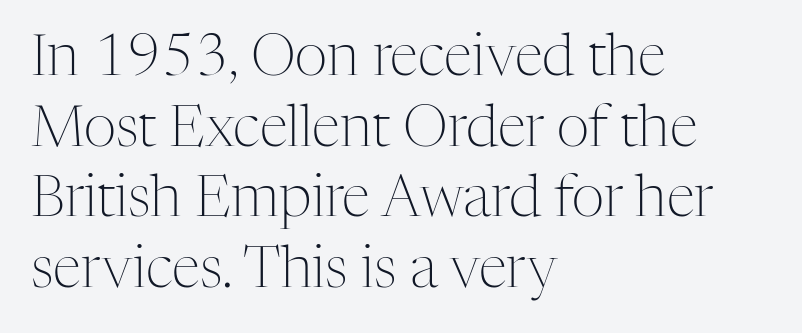
The image shows 57 px light serif type, upright; set left-aligned, line spacing 1.24x, normal letter spacing, not underlined; medium stroke contrast and a medium x-height.
